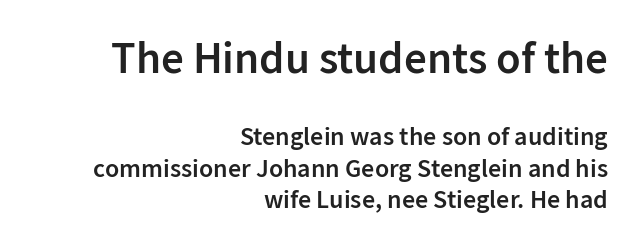
No feet cap the strokes, marking this as sans-serif type. Designer's note — italics off, roman on. Note: larger setting up top, smaller setting below. The glyphs have the mass of a demibold cut, below bold. The specimen omits any rule beneath the text block's lines. Is this a fixed-width face? No — the glyphs have proportional, varying widths.
